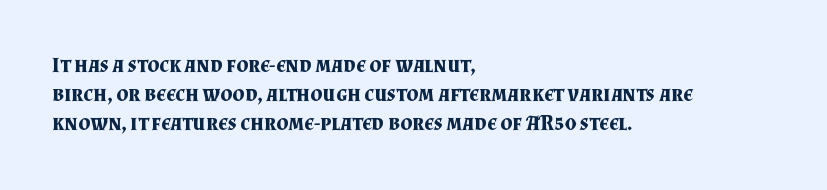
{"italic": "no", "bold": "yes", "underline": "no", "align": "left", "line_spacing": "normal", "line_spacing_ratio": 1.37, "letter_spacing": "normal", "letter_spacing_em": 0.0, "glyph_px": 21}
